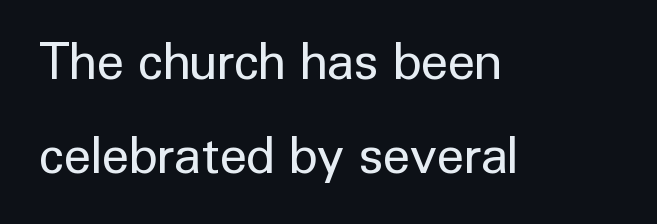
Upright lettering throughout. Stems here are at most as thick as an everyday book face. These lines are set flush left with a ragged right edge. The type family on display is of the sans-serif kind.
